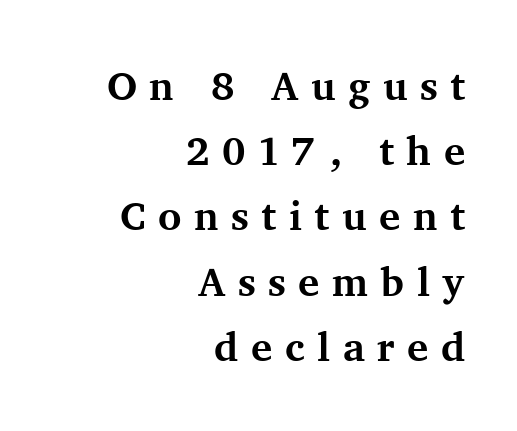
Spacing verdict: proportional, widths tailored to each character. All the whitespace from short lines collects on the left. In terms of letterform style, serifs are clearly present. Unlike italic type, these characters show no tilt at all.
